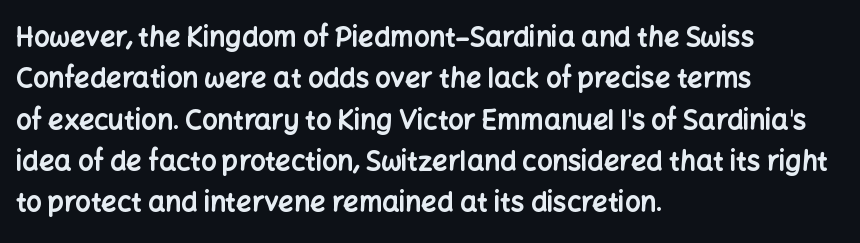
This block has exactly the height ordinary leading produces. The letterforms sit shoulder to shoulder at normal distance. On the weight axis this lands at bold, roughly 700. Line beginnings align vertically; line endings do not. A roman cut, with each character standing at attention.
